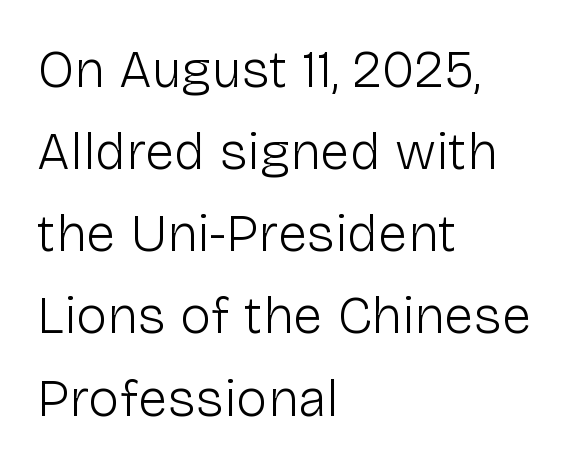
The image shows 53 px light sans-serif type, upright; set left-aligned, normal line spacing (1.55x), normal letter spacing, not underlined; low stroke contrast and a medium x-height.
